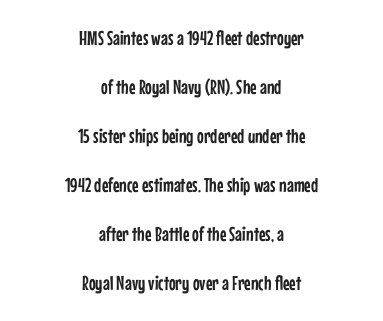
Caption: standard tracking, unaltered. Has an underline been added? It has not. The type sits square on the baseline with zero lean. The passage is arranged like a title page — every line centered.
